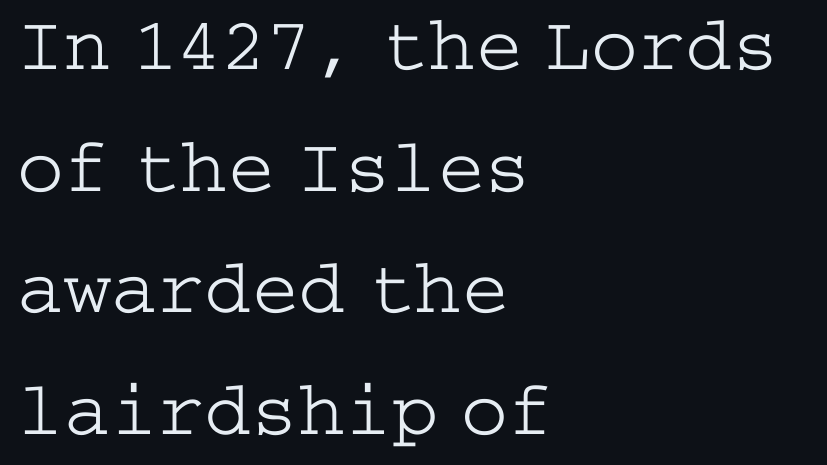
Q: Is the text bold? A: No.
Q: Is the text italic (slanted)? A: No, it is upright.
Q: Is the typeface a serif or a sans-serif typeface? A: Serif.
Q: Is the text underlined? A: No.
Q: How is the paragraph aligned? A: Left-aligned.
Q: Is the spacing between letters normal or unusually wide? A: Normal.
Q: Is the spacing between lines tight, normal or loose? A: Normal.
Q: Width (condensed, normal, or wide)? A: Wide.
Q: Stroke contrast? A: Low.
Q: x-height? A: Medium.
